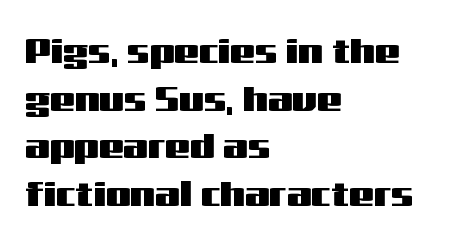
The image shows 35 px wide sans-serif type, upright; set left-aligned, normal line spacing (1.36x), normal letter spacing, not underlined; medium stroke contrast and a medium x-height.
